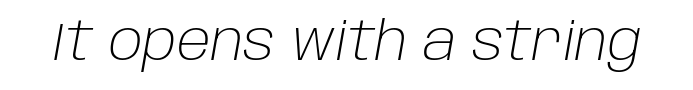
{"italic": "yes", "lean": "right", "slant_degrees": 10, "bold": "no", "weight": "light", "width": "normal", "stroke_contrast": "low", "x_height": "large", "monospaced": "no", "underline": "no", "letter_spacing": "normal", "letter_spacing_em": 0.0, "glyph_px": 53}
